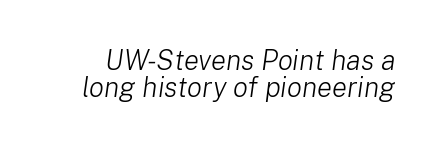
The image shows 28 px light type, italic (leaning right); set tight line spacing (0.98x), normal letter spacing, not underlined; low stroke contrast and a medium x-height.
